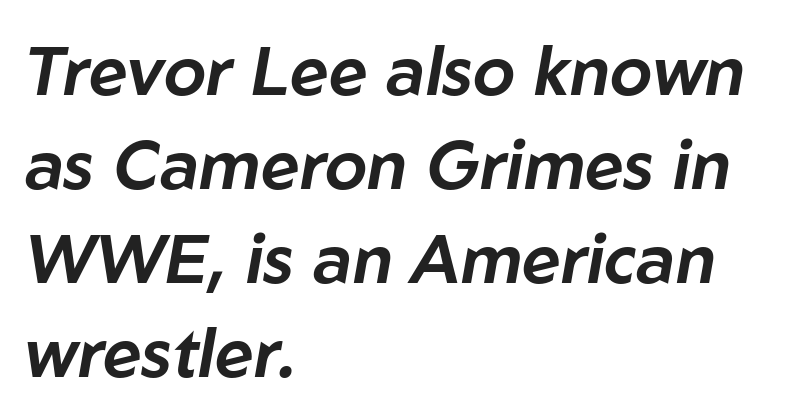
Q: Is the text italic (slanted)? A: Yes, it leans right by about 10 degrees.
Q: Is the text underlined? A: No.
Q: How is the paragraph aligned? A: Left-aligned.
Q: Is the spacing between letters normal or unusually wide? A: Normal.
Q: Is the spacing between lines tight, normal or loose? A: Normal.
Q: Width (condensed, normal, or wide)? A: Normal.
Q: Stroke contrast? A: Low.
Q: x-height? A: Medium.
Q: Monospaced? A: No.
